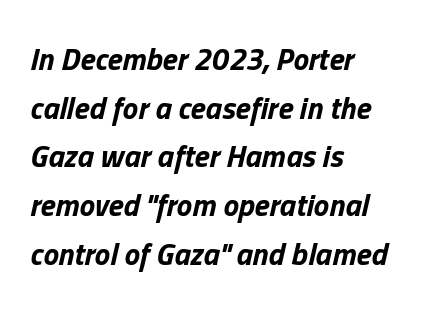
The letters sit at their default tracking, neither squeezed nor spread. Every row of glyphs begins at an identical x-position on the left. Heavy-handed strokes throughout: this text is bold. The space between consecutive lines is moderate.
